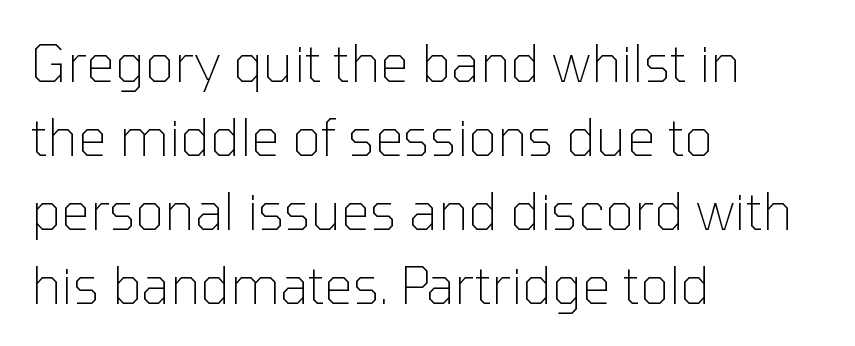
Q: Is the text bold? A: No.
Q: Is the text italic (slanted)? A: No, it is upright.
Q: Is the typeface a serif or a sans-serif typeface? A: Sans-serif.
Q: Is the text underlined? A: No.
Q: How is the paragraph aligned? A: Left-aligned.
Q: Is the spacing between letters normal or unusually wide? A: Normal.
Q: Is the spacing between lines tight, normal or loose? A: Normal.
Q: Width (condensed, normal, or wide)? A: Normal.
Q: Stroke contrast? A: Low.
Q: x-height? A: Medium.
Q: Monospaced? A: No.
